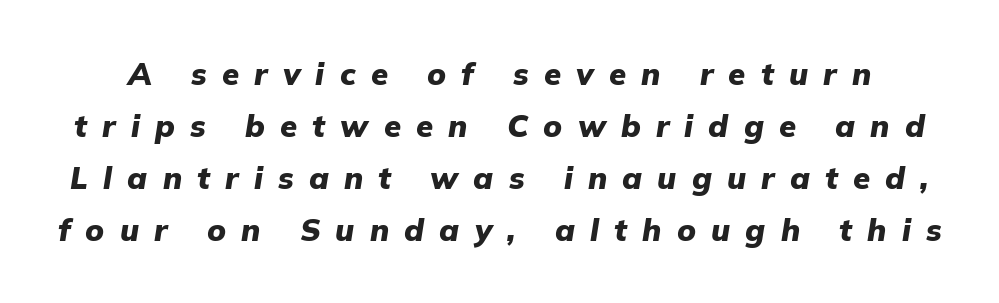
The line-height multiplier appears to be the usual default. Think of a printed novel: that variable character pitch is what you see here. Words float on clear page, feet unadorned. Strokes here are thick enough to call this a true bold.
